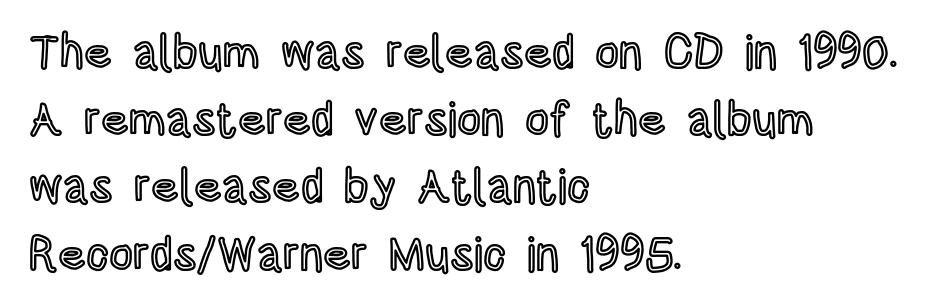
The image shows 47 px condensed type, upright; set left-aligned, normal line spacing (1.43x), normal letter spacing, not underlined; a large x-height.
